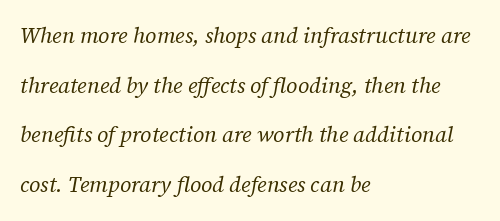
Italic: yes, the glyphs are oblique. Each stroke keeps to a modest, everyday thickness or less. No word sits above an underline. The paragraph shown leans on its left margin. In terms of letterspacing, this is plain default setting.
